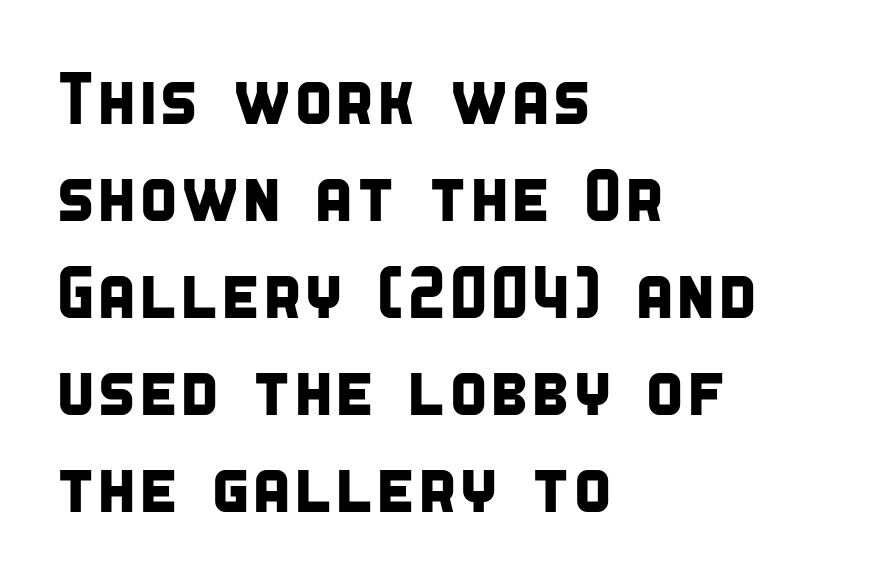
The image shows 73 px condensed sans-serif type; set left-aligned, normal line spacing (1.33x), normal letter spacing, not underlined; low stroke contrast and a large x-height.
